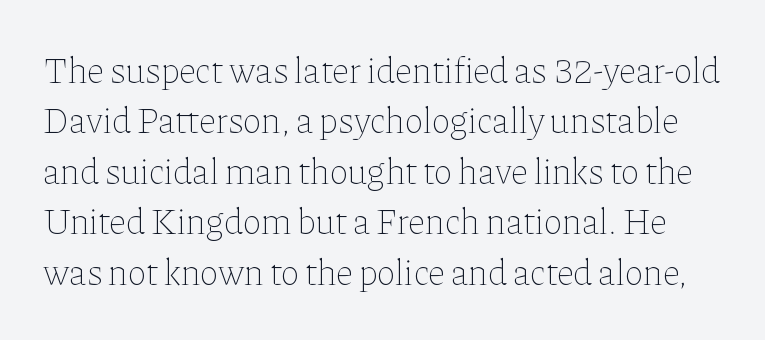
{"italic": "no", "bold": "no", "weight": "thin", "width": "normal", "stroke_contrast": "low", "x_height": "medium", "monospaced": "no", "underline": "no", "line_spacing": "normal", "line_spacing_ratio": 1.4, "letter_spacing": "normal", "letter_spacing_em": 0.0, "glyph_px": 36}
